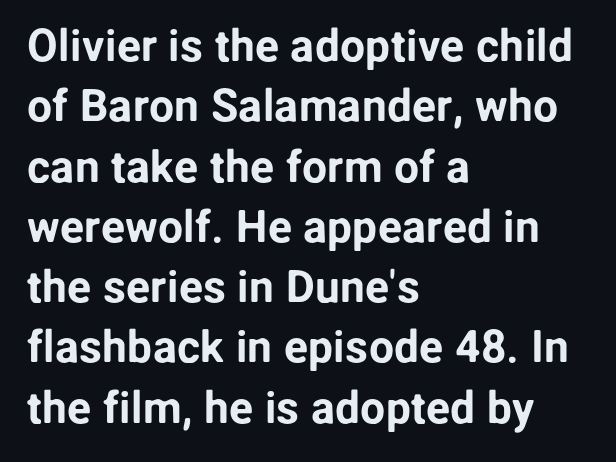
{"serif": "no", "italic": "no", "width": "normal", "stroke_contrast": "low", "x_height": "medium", "monospaced": "no", "underline": "no", "align": "left", "line_spacing": "normal", "line_spacing_ratio": 1.34, "letter_spacing": "normal", "letter_spacing_em": 0.0, "glyph_px": 45}
